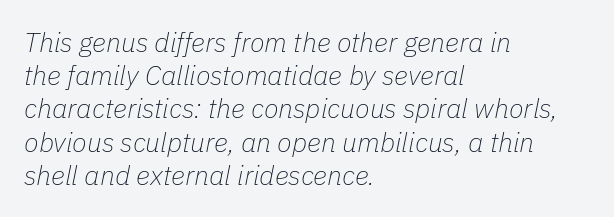
Q: Is the text bold? A: No.
Q: Is the text italic (slanted)? A: Yes, it leans right by about 11 degrees.
Q: Is the text underlined? A: No.
Q: How is the paragraph aligned? A: Left-aligned.
Q: Is the spacing between letters normal or unusually wide? A: Normal.
